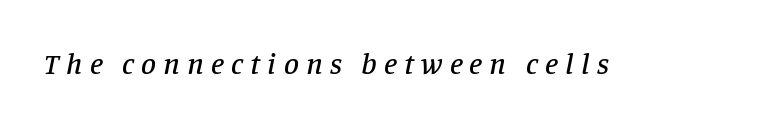
{"serif": "yes", "italic": "yes", "lean": "right", "slant_degrees": 11, "width": "normal", "stroke_contrast": "low", "x_height": "large", "monospaced": "no", "underline": "no", "letter_spacing": "wide", "letter_spacing_em": 0.24, "glyph_px": 30}
